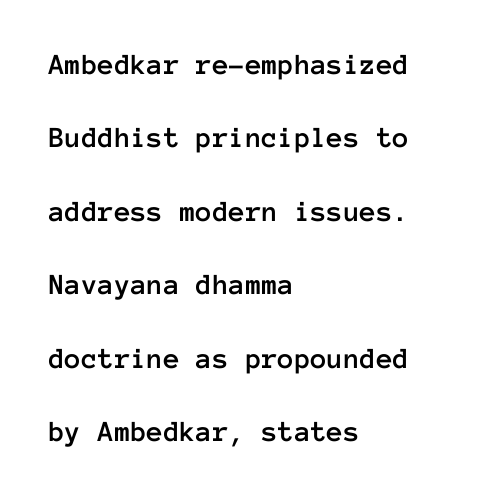
{"italic": "no", "width": "normal", "stroke_contrast": "low", "x_height": "medium", "monospaced": "yes", "underline": "no", "align": "left", "line_spacing": "loose", "line_spacing_ratio": 2.45, "letter_spacing": "normal", "letter_spacing_em": 0.0, "glyph_px": 30}
